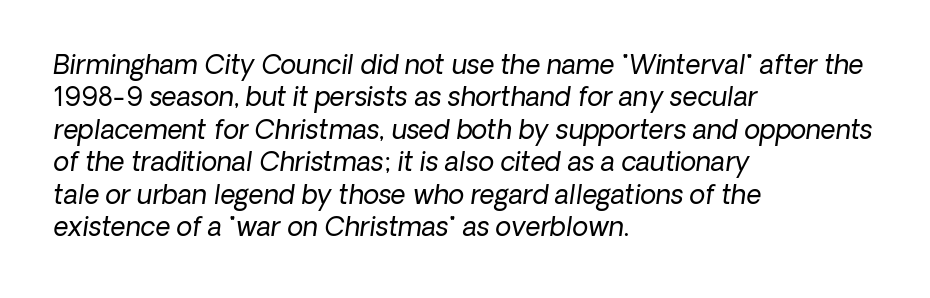
Q: Is the text bold? A: No.
Q: Is the text underlined? A: No.
Q: How is the paragraph aligned? A: Left-aligned.
Q: Is the spacing between letters normal or unusually wide? A: Normal.
Q: Is the spacing between lines tight, normal or loose? A: Normal.
